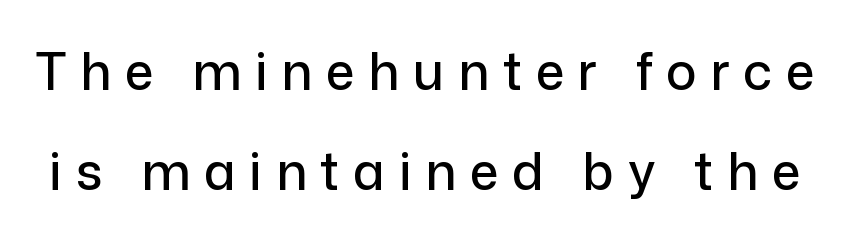
{"serif": "no", "italic": "no", "width": "normal", "stroke_contrast": "low", "x_height": "medium", "monospaced": "no", "underline": "no", "line_spacing": "loose", "line_spacing_ratio": 1.96, "letter_spacing": "wide", "letter_spacing_em": 0.27, "glyph_px": 51}
